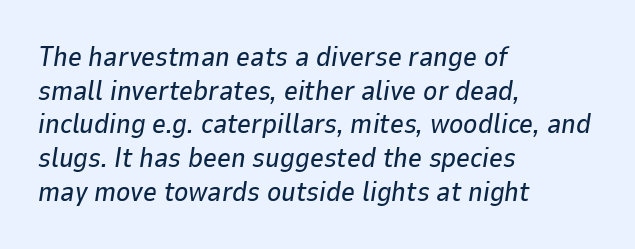
The typesetter chose a ragged-right arrangement here. Type without underlining. This is oblique type, the kind used for emphasis or titles. Notice how descenders clear the ascenders below comfortably — that's standard leading.
